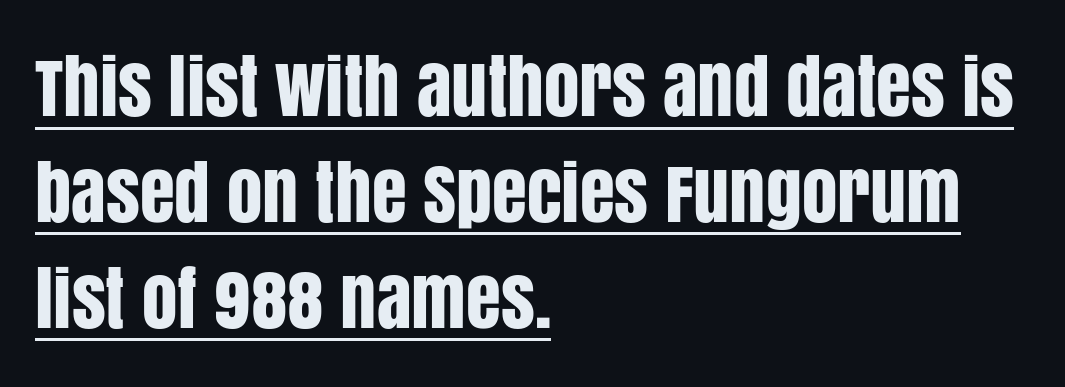
Is the letter spacing exaggerated? No — it looks like the ordinary default. Caption: multi-line text, flush left, ragged right. The designer left line spacing at the default. It's the straight-up-and-down kind of type.
